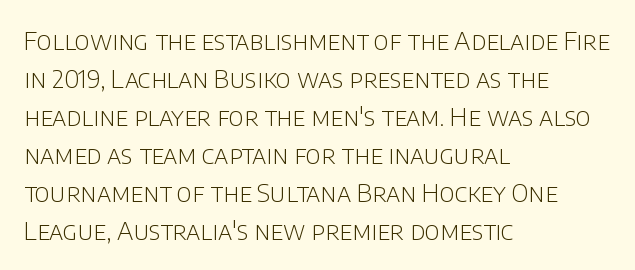
Q: Is the text bold? A: No.
Q: Is the text italic (slanted)? A: No, it is upright.
Q: Is the text underlined? A: No.
Q: How is the paragraph aligned? A: Left-aligned.
Q: Is the spacing between letters normal or unusually wide? A: Normal.
Q: Is the spacing between lines tight, normal or loose? A: Normal.
